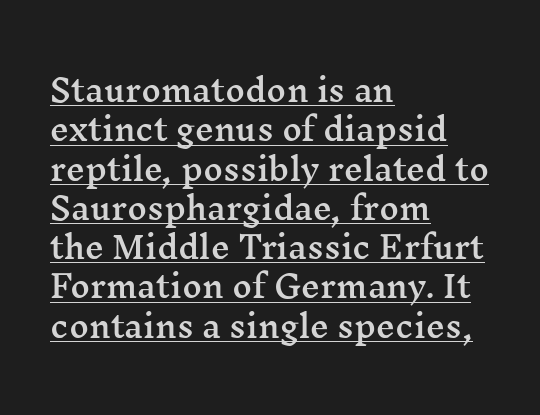
This rendering employs a face with finishing strokes, i.e., a serif. This is roman type, the default non-slanted kind. These lines are set flush left with a ragged right edge. The passage shown is typed in a proportional face where columns would drift.
